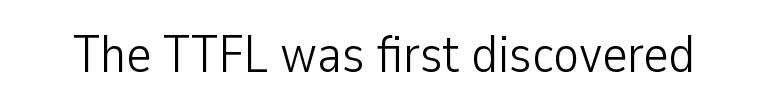
How are the letters spaced? Ordinarily, with no added tracking. Note: no serifs on the glyphs. The space beneath each line is pristine and unruled. Varying glyph widths throughout — classic text-font behaviour. The letters stand upright; this is a roman face.
